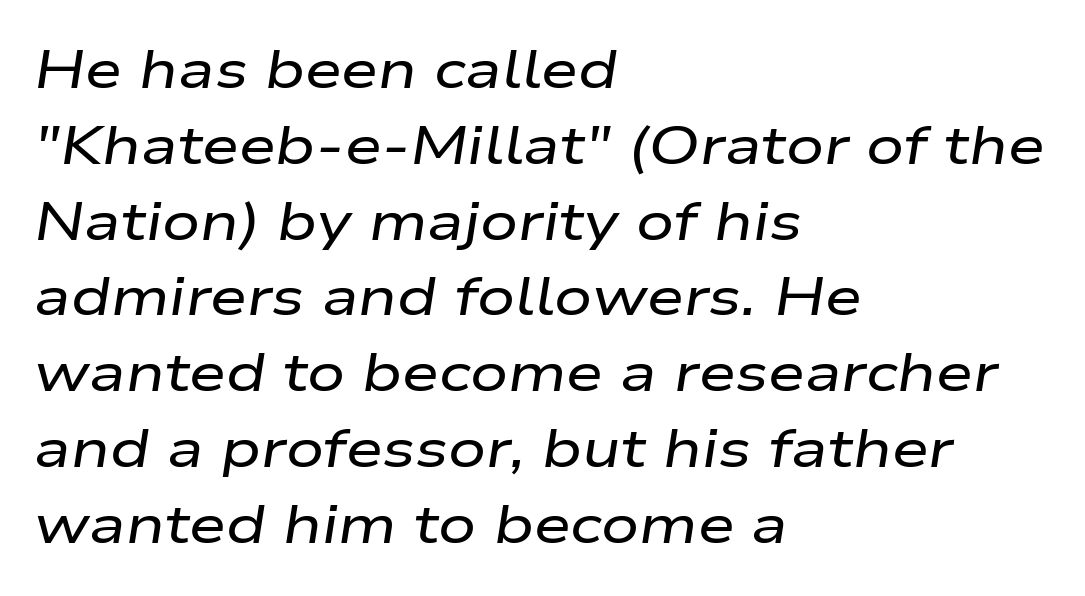
The image shows 53 px wide type, italic (leaning right); set left-aligned, normal line spacing (1.43x), normal letter spacing, not underlined; low stroke contrast and a medium x-height.
